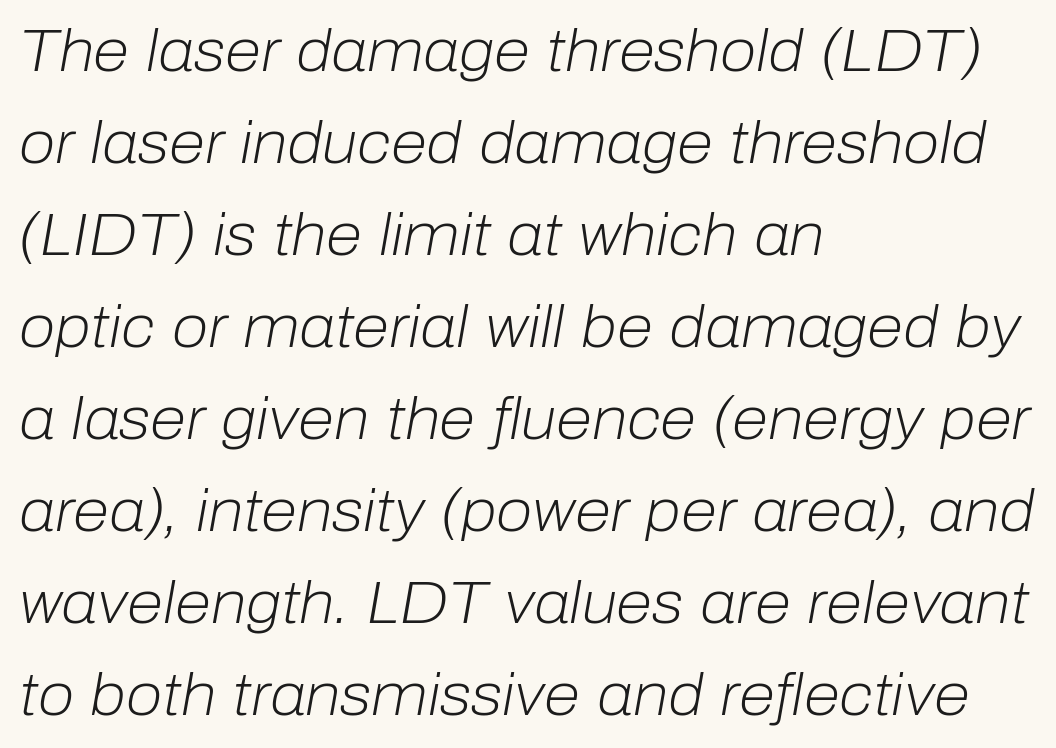
{"italic": "yes", "lean": "right", "slant_degrees": 10, "bold": "no", "weight": "light", "width": "normal", "stroke_contrast": "low", "x_height": "medium", "monospaced": "no", "underline": "no", "align": "left", "line_spacing": "normal", "line_spacing_ratio": 1.56, "letter_spacing": "normal", "letter_spacing_em": 0.0, "glyph_px": 59}
